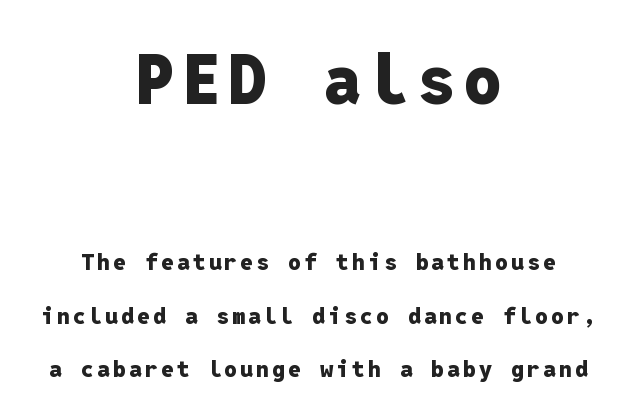
The words here are not underlined. Style check: upright. Line starts and ends both wander, symmetrically. Loosely led — the rows are spread out.
